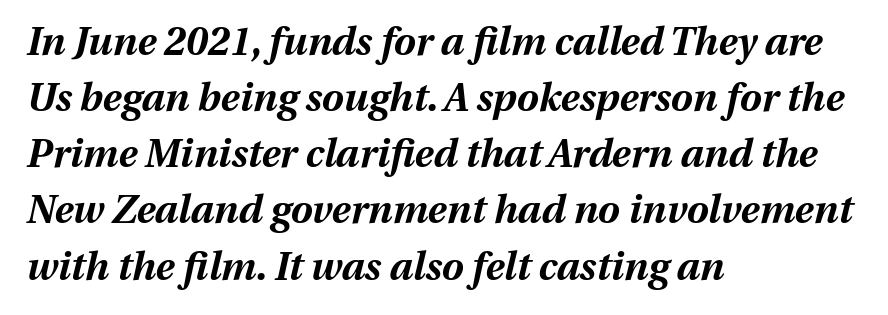
{"italic": "yes", "lean": "right", "slant_degrees": 13, "bold": "yes", "weight": "bold", "width": "normal", "stroke_contrast": "medium", "x_height": "medium", "monospaced": "no", "underline": "no", "align": "left", "line_spacing": "normal", "line_spacing_ratio": 1.44, "letter_spacing": "normal", "letter_spacing_em": 0.0, "glyph_px": 39}
